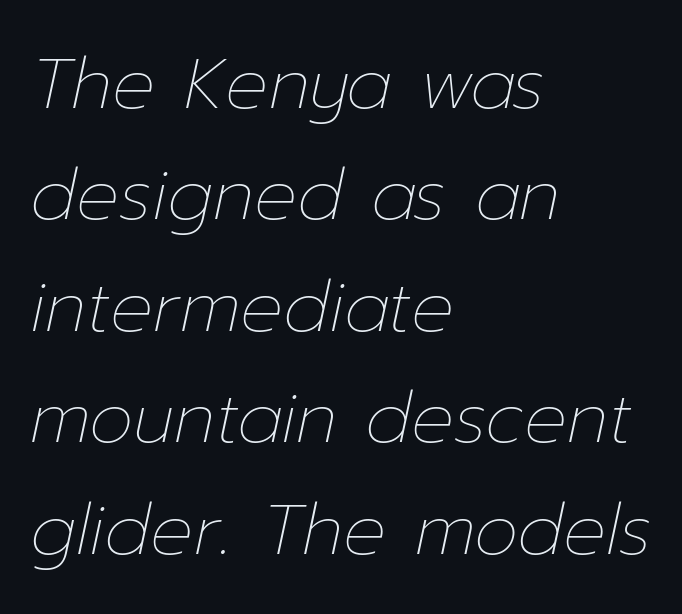
Q: Is the text bold? A: No.
Q: Is the text italic (slanted)? A: Yes, it leans right by about 12 degrees.
Q: Is the text underlined? A: No.
Q: How is the paragraph aligned? A: Left-aligned.
Q: Is the spacing between letters normal or unusually wide? A: Normal.
Q: Is the spacing between lines tight, normal or loose? A: Normal.
Q: Width (condensed, normal, or wide)? A: Normal.
Q: Stroke contrast? A: Low.
Q: x-height? A: Medium.
Q: Monospaced? A: No.
